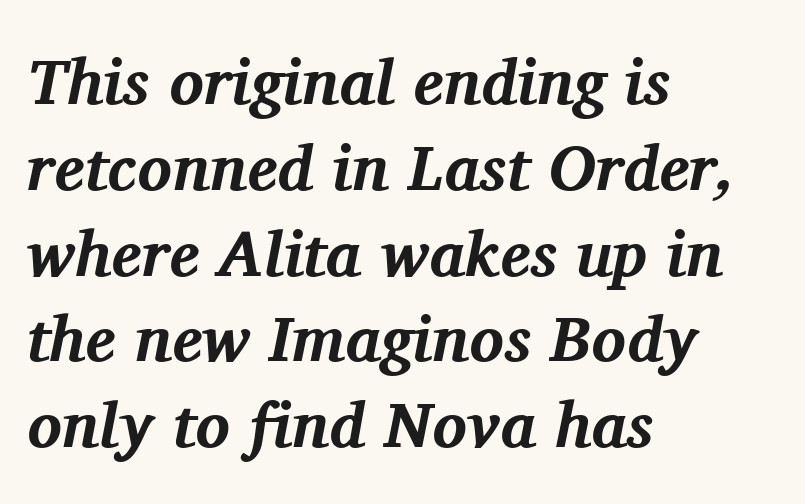
You can tell from the footed stems that serif type was used. The glyphs have the mass of a bold cut. Each letter keeps its own natural width here, so spacing adapts to shape. Glyph-to-glyph distance matches everyday printed text.
